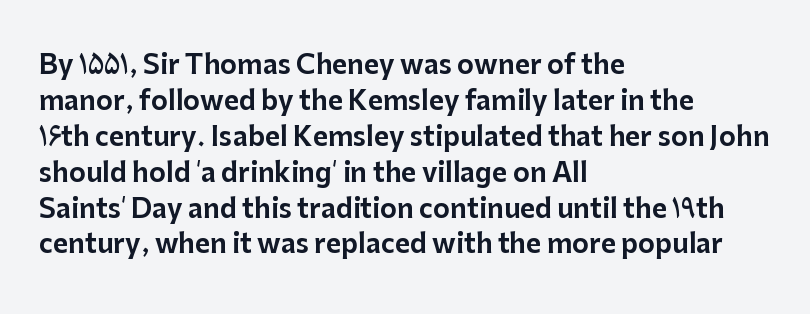
The image shows 26 px text type, upright; set left-aligned, normal line spacing (1.38x), normal letter spacing, not underlined.
